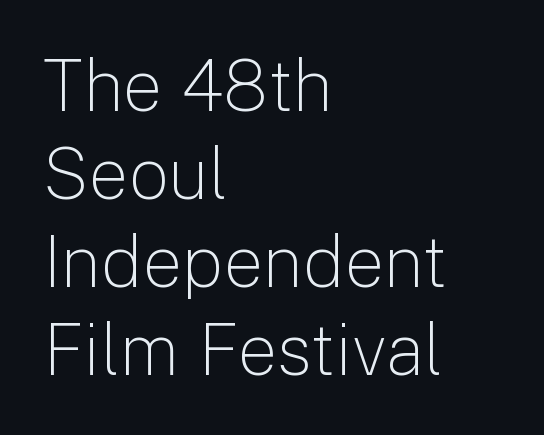
The image shows 71 px light sans-serif type, upright; set left-aligned, line spacing 1.24x, normal letter spacing, not underlined; low stroke contrast and a medium x-height.
